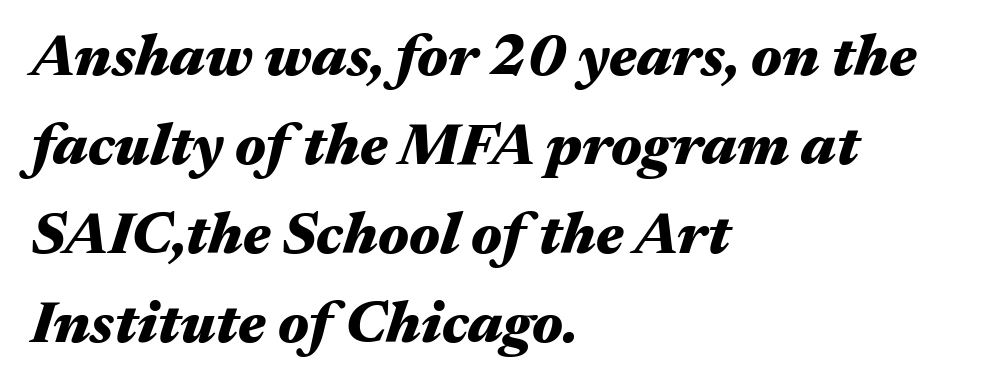
What's the leading like? Ordinary, nothing unusual. Short and long lines alike share a common starting point at left. Inter-character spacing is left at the font's built-in metrics. Does the weight exceed regular? Yes, all the way to bold.
